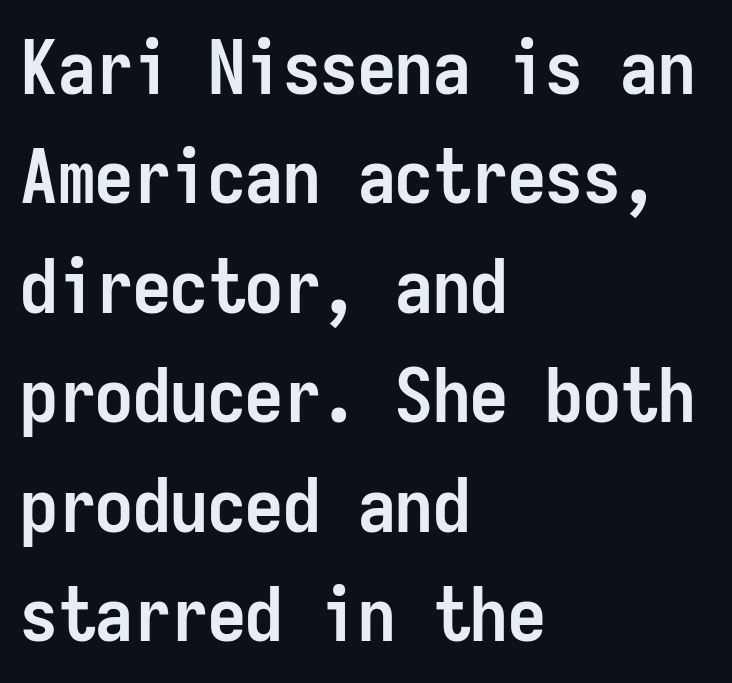
{"serif": "no", "italic": "no", "bold": "yes", "weight": "semibold", "width": "condensed", "stroke_contrast": "low", "x_height": "medium", "monospaced": "yes", "underline": "no", "align": "left", "line_spacing": "normal", "line_spacing_ratio": 1.46, "letter_spacing": "normal", "letter_spacing_em": 0.0, "glyph_px": 75}
